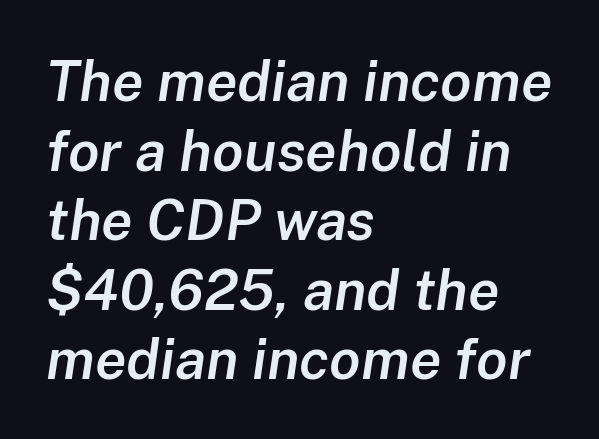
Check the space under the baseline: it is left empty. Spacing verdict: proportional, widths tailored to each character. The type is set solid horizontally, with unmodified tracking. Emphasis-style slanted type is in use.
